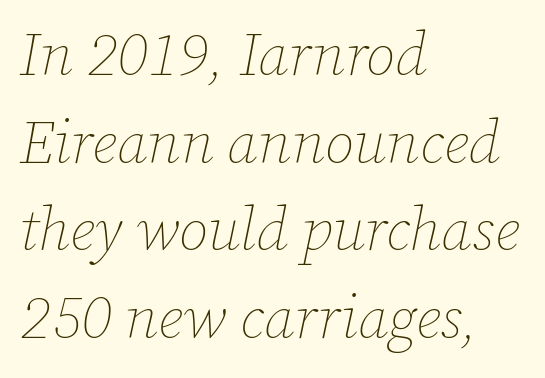
Default kerning and tracking; the words read as compact shapes. Do the characters align in a grid? No, the font is proportional. Emphasis-style slanted type is in use. Bold? No — there's no thickening of the strokes.
